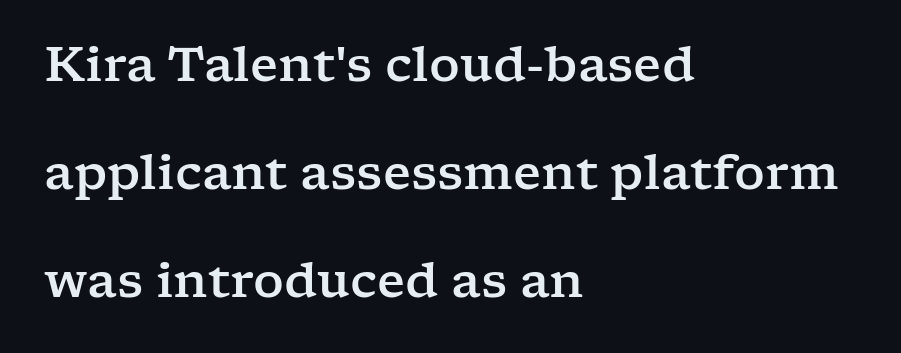
The image shows 48 px wide serif type, upright; set left-aligned, loose line spacing (2.25x), normal letter spacing, not underlined; low stroke contrast and a medium x-height.
